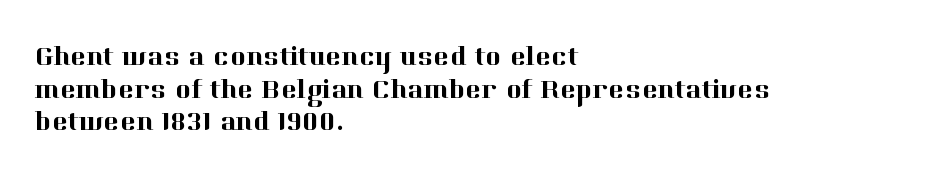
Words float on clear page, feet unadorned. Words appear dense and cohesive because spacing is normal. The lettering holds an erect, upright posture throughout. If you drew a ruler down the left edge, every line would touch it.
